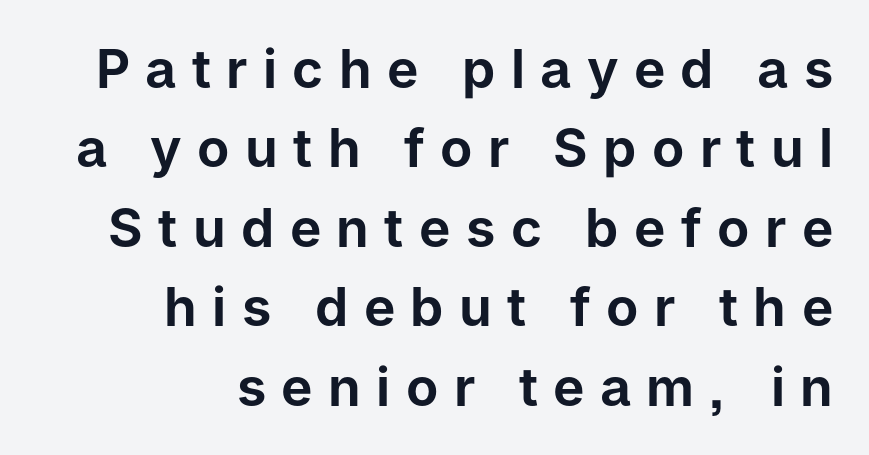
Q: Is the text italic (slanted)? A: No, it is upright.
Q: Is the typeface a serif or a sans-serif typeface? A: Sans-serif.
Q: Is the text underlined? A: No.
Q: How is the paragraph aligned? A: Right-aligned.
Q: Is the spacing between letters normal or unusually wide? A: Unusually wide.
Q: Is the spacing between lines tight, normal or loose? A: Normal.
Q: Width (condensed, normal, or wide)? A: Normal.
Q: Stroke contrast? A: Low.
Q: x-height? A: Medium.
Q: Monospaced? A: No.
